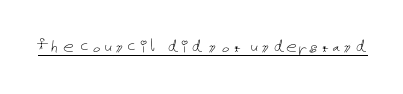
Q: Is the text bold? A: No.
Q: Is the text italic (slanted)? A: No, it is upright.
Q: Is the text underlined? A: Yes.
Q: Is the spacing between letters normal or unusually wide? A: Normal.
